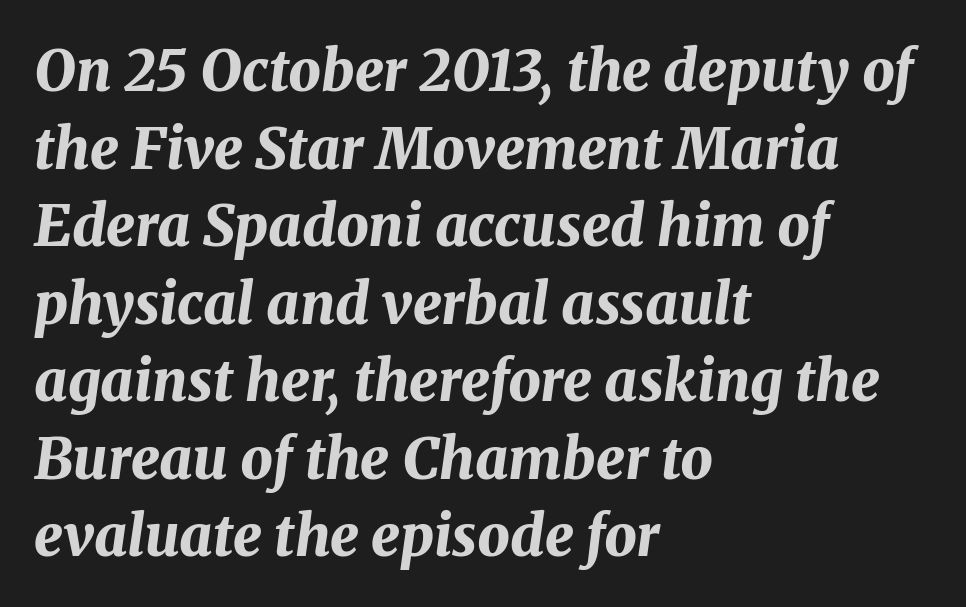
The image shows 57 px bold type, italic (leaning right); set left-aligned, normal line spacing (1.36x), normal letter spacing, not underlined; medium stroke contrast and a medium x-height.
